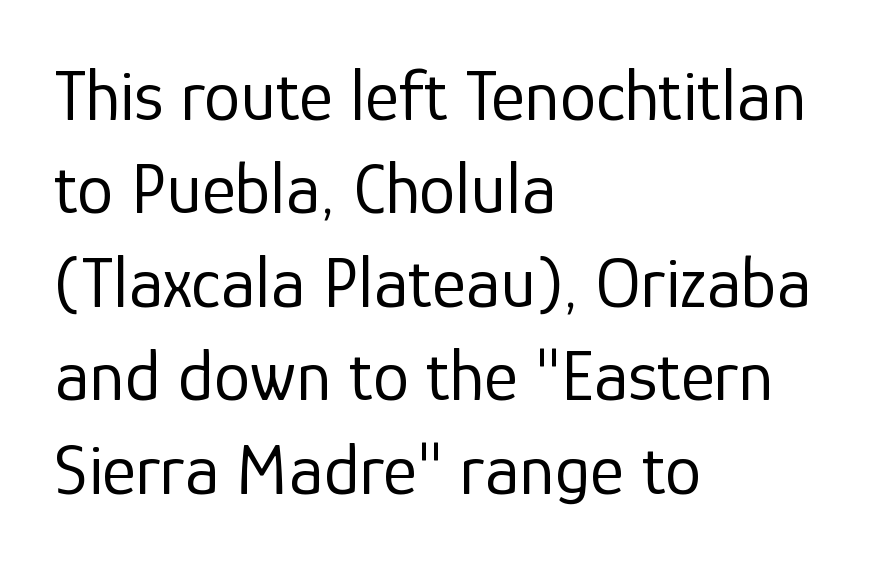
Q: Is the text bold? A: No.
Q: Is the text italic (slanted)? A: No, it is upright.
Q: Is the typeface a serif or a sans-serif typeface? A: Sans-serif.
Q: Is the text underlined? A: No.
Q: How is the paragraph aligned? A: Left-aligned.
Q: Is the spacing between letters normal or unusually wide? A: Normal.
Q: Is the spacing between lines tight, normal or loose? A: Normal.
Q: Width (condensed, normal, or wide)? A: Normal.
Q: Stroke contrast? A: Low.
Q: x-height? A: Medium.
Q: Monospaced? A: No.
